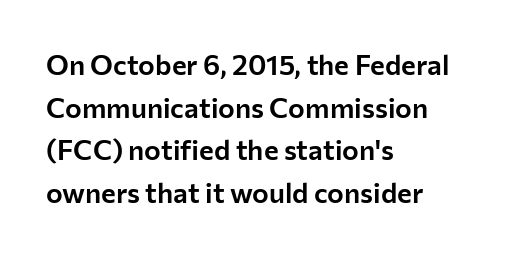
Q: Is the text italic (slanted)? A: No, it is upright.
Q: Is the typeface a serif or a sans-serif typeface? A: Sans-serif.
Q: Is the text underlined? A: No.
Q: How is the paragraph aligned? A: Left-aligned.
Q: Is the spacing between letters normal or unusually wide? A: Normal.
Q: Is the spacing between lines tight, normal or loose? A: Normal.
Q: Width (condensed, normal, or wide)? A: Normal.
Q: Stroke contrast? A: Low.
Q: x-height? A: Medium.
Q: Monospaced? A: No.
